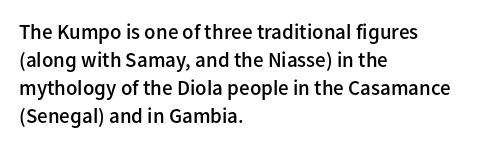
{"italic": "no", "bold": "semi", "underline": "no", "align": "left", "line_spacing": "normal", "line_spacing_ratio": 1.34, "letter_spacing": "normal", "letter_spacing_em": 0.0, "glyph_px": 21}
